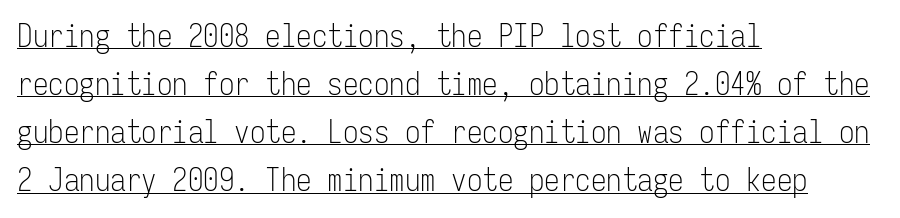
The image shows 31 px light, condensed sans-serif type, upright, monospaced; set left-aligned, normal line spacing (1.55x), normal letter spacing, underlined; low stroke contrast and a medium x-height.
